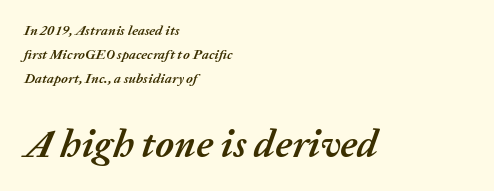
Caption: upper text group reduced, lower text group enlarged. Heavy, bold letterforms. A bare baseline throughout the passage. The rendering uses a moderate line-height, typical for paragraphs. Teacher's note: observe the even left margin — that is flush-left alignment. The passage shown leans; its letterforms are oblique.
